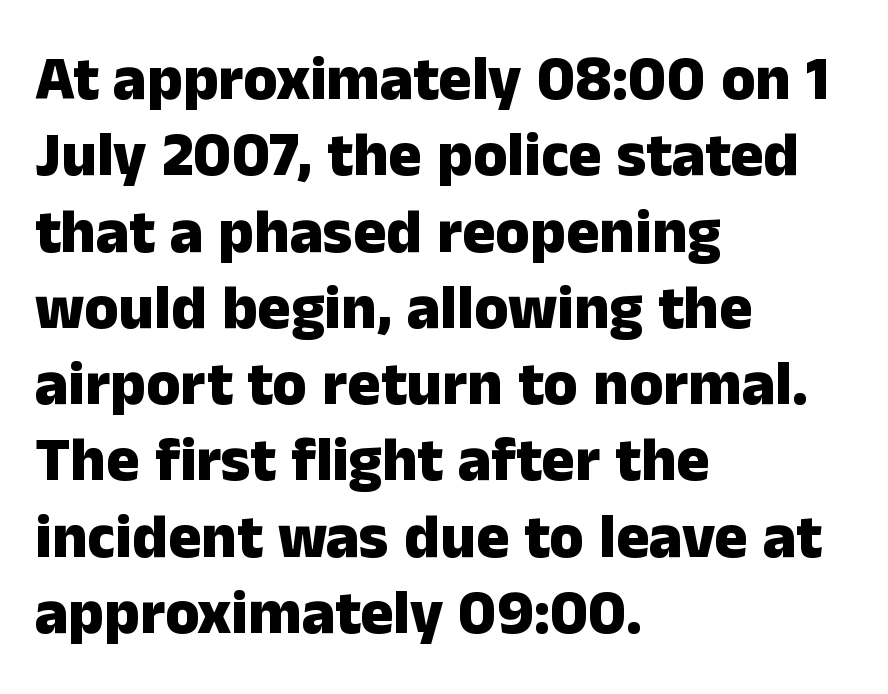
Q: Is the text bold? A: Yes.
Q: Is the text italic (slanted)? A: No, it is upright.
Q: Is the typeface a serif or a sans-serif typeface? A: Sans-serif.
Q: Is the text underlined? A: No.
Q: How is the paragraph aligned? A: Left-aligned.
Q: Is the spacing between letters normal or unusually wide? A: Normal.
Q: Width (condensed, normal, or wide)? A: Normal.
Q: Stroke contrast? A: Low.
Q: x-height? A: Medium.
Q: Monospaced? A: No.
